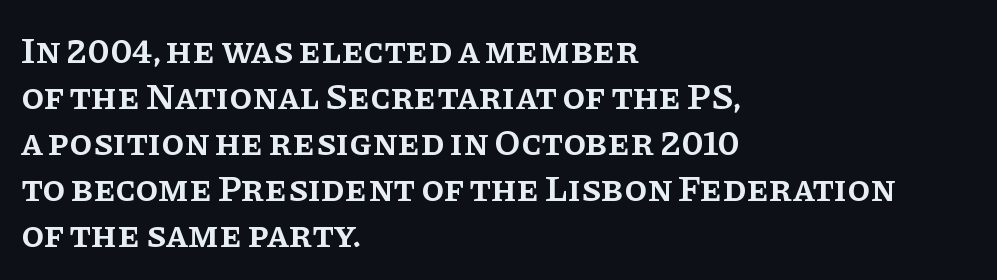
{"serif": "yes", "italic": "no", "bold": "semi", "weight": "semibold", "width": "normal", "stroke_contrast": "low", "x_height": "large", "monospaced": "no", "underline": "no", "align": "left", "line_spacing_ratio": 1.24, "letter_spacing": "normal", "letter_spacing_em": 0.0, "glyph_px": 37}
